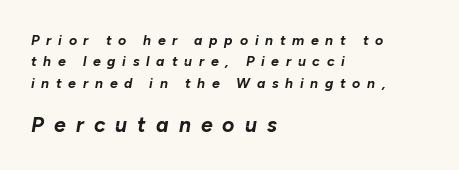
Students, observe: this is what conventionally led text looks like. Block two is the big one; block one sits smaller above it. A full-strength bold gives these letters their thick strokes. This rendering widens character spacing well past its baseline value. Designer's note — italics engaged.
